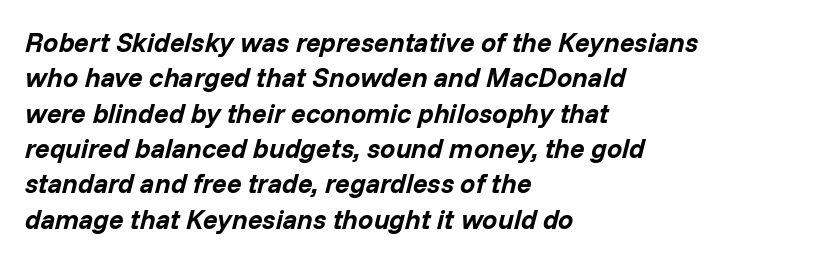
{"italic": "yes", "lean": "right", "slant_degrees": 14, "bold": "yes", "underline": "no", "align": "left", "line_spacing": "normal", "line_spacing_ratio": 1.31, "letter_spacing": "normal", "letter_spacing_em": 0.0, "glyph_px": 27}
